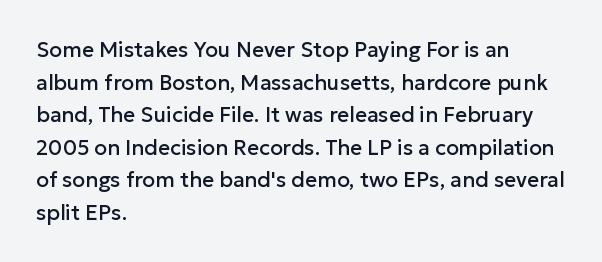
The line-height multiplier appears to be the usual default. Posture: straight, roman, zero tilt. This sample uses plain, unmodified letter spacing. No word sits above an underline.
